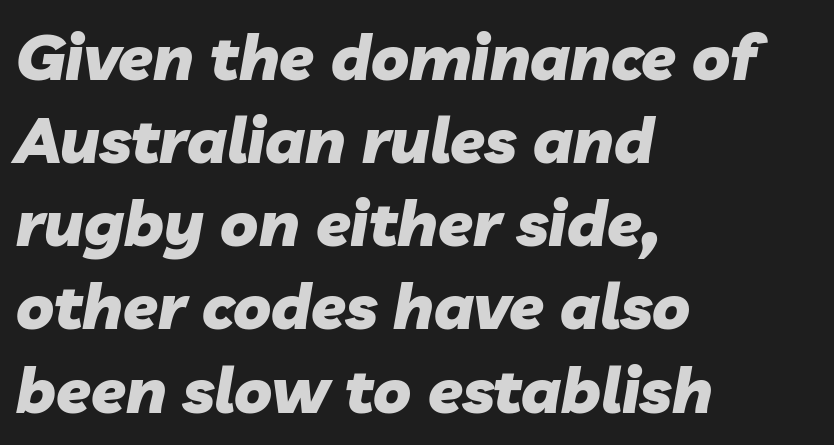
{"italic": "yes", "lean": "right", "slant_degrees": 10, "bold": "yes", "weight": "heavy", "width": "normal", "stroke_contrast": "low", "x_height": "medium", "monospaced": "no", "underline": "no", "align": "left", "line_spacing": "normal", "line_spacing_ratio": 1.32, "letter_spacing": "normal", "letter_spacing_em": 0.0, "glyph_px": 63}
